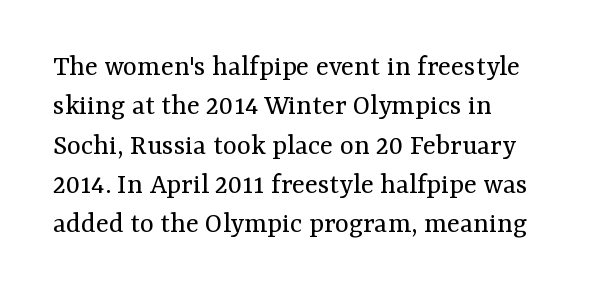
The image shows 30 px regular-weight serif type, upright; set left-aligned, normal line spacing (1.31x), normal letter spacing, not underlined; medium stroke contrast and a medium x-height.
